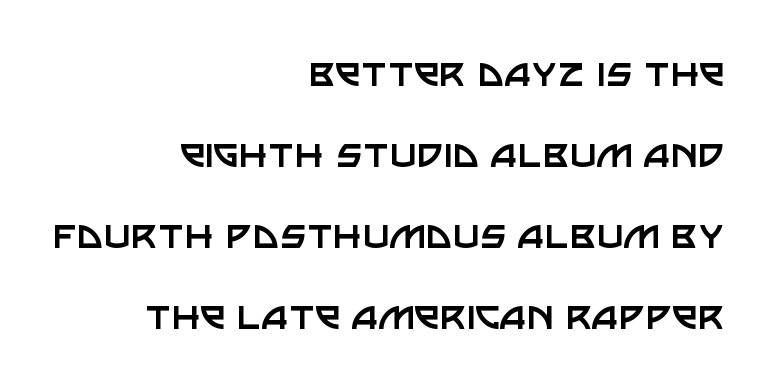
Q: Is the text bold? A: No.
Q: Is the text italic (slanted)? A: No, it is upright.
Q: Is the typeface a serif or a sans-serif typeface? A: Sans-serif.
Q: Is the text underlined? A: No.
Q: How is the paragraph aligned? A: Right-aligned.
Q: Is the spacing between letters normal or unusually wide? A: Normal.
Q: Width (condensed, normal, or wide)? A: Normal.
Q: Stroke contrast? A: Low.
Q: x-height? A: Large.
Q: Monospaced? A: No.
